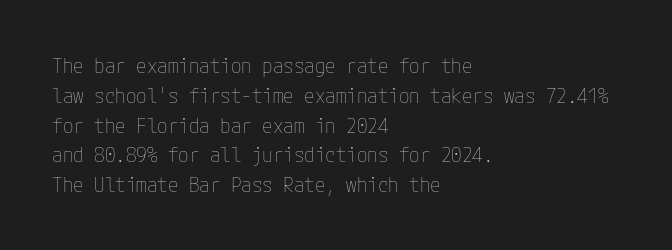
Q: Is the text bold? A: No.
Q: Is the text italic (slanted)? A: No, it is upright.
Q: Is the text underlined? A: No.
Q: How is the paragraph aligned? A: Left-aligned.
Q: Is the spacing between letters normal or unusually wide? A: Normal.
Q: Is the spacing between lines tight, normal or loose? A: Normal.
